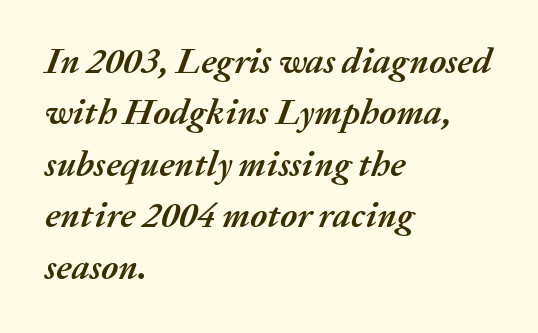
Q: Is the text bold? A: Yes.
Q: Is the text italic (slanted)? A: Yes, it leans right by about 20 degrees.
Q: Is the text underlined? A: No.
Q: How is the paragraph aligned? A: Left-aligned.
Q: Is the spacing between letters normal or unusually wide? A: Normal.
Q: Is the spacing between lines tight, normal or loose? A: Normal.
Q: Width (condensed, normal, or wide)? A: Normal.
Q: Stroke contrast? A: Medium.
Q: x-height? A: Medium.
Q: Monospaced? A: No.
